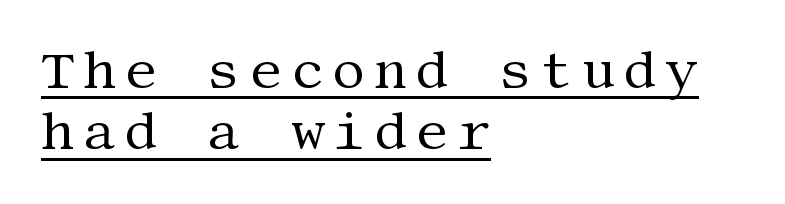
The image shows 52 px regular-weight serif type, upright; set left-aligned, line spacing 1.18x, underlined; medium stroke contrast and a large x-height.
